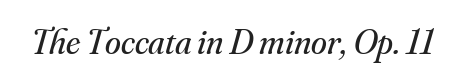
You could call the tracking neutral — neither tight nor loose. Compared with ordinary roman type, these characters are visibly tilted. These glyphs show unthickened strokes, regular width or finer. You could not count columns in this text — the font is proportionally spaced. Stroke terminals: seriffed.
